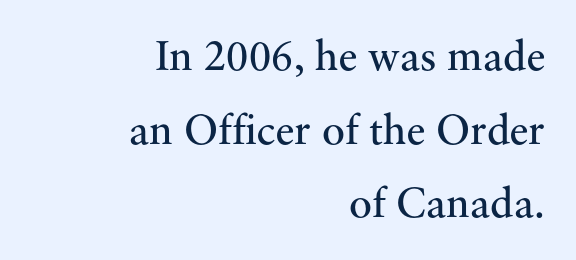
The image shows 43 px regular-weight serif type, upright; set right-aligned, line spacing 1.71x, normal letter spacing, not underlined; medium stroke contrast and a small x-height.
